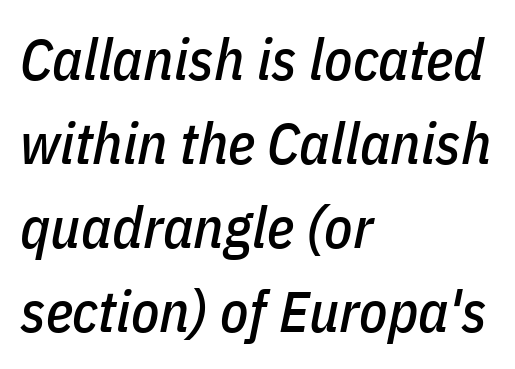
The image shows 58 px condensed type, italic (leaning right); set left-aligned, normal line spacing (1.45x), normal letter spacing, not underlined; low stroke contrast and a medium x-height.
